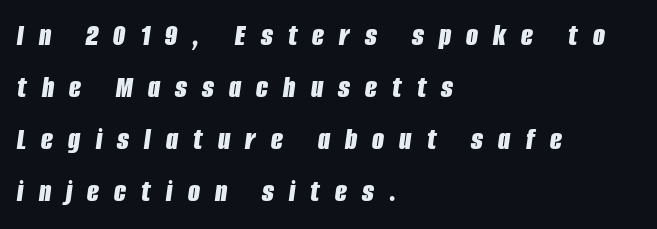
{"italic": "yes", "lean": "right", "slant_degrees": 8, "bold": "yes", "weight": "bold", "width": "condensed", "stroke_contrast": "low", "x_height": "large", "monospaced": "no", "underline": "no", "align": "left", "line_spacing": "normal", "line_spacing_ratio": 1.68, "letter_spacing": "wide", "letter_spacing_em": 0.49, "glyph_px": 31}
